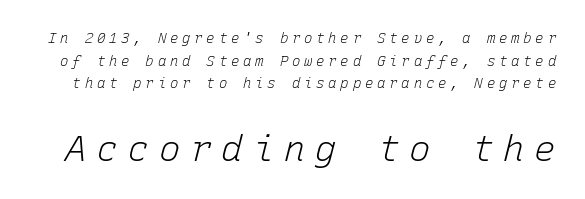
Think of a typewriter: that constant character pitch is what you see here. Letters rest on an invisible, unmarked baseline. Rows of type keep a routine distance in the vertical direction. Larger block? The one below; the one above is distinctly smaller.
